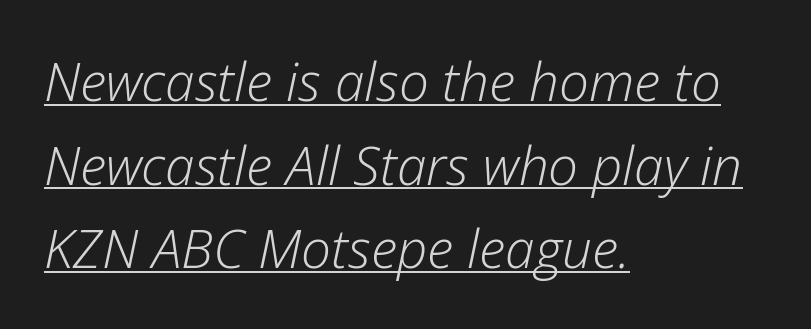
Q: Is the text bold? A: No.
Q: Is the text italic (slanted)? A: Yes, it leans right by about 12 degrees.
Q: Is the text underlined? A: Yes.
Q: How is the paragraph aligned? A: Left-aligned.
Q: Is the spacing between letters normal or unusually wide? A: Normal.
Q: Is the spacing between lines tight, normal or loose? A: Normal.
Q: Width (condensed, normal, or wide)? A: Normal.
Q: Stroke contrast? A: Low.
Q: x-height? A: Medium.
Q: Monospaced? A: No.
